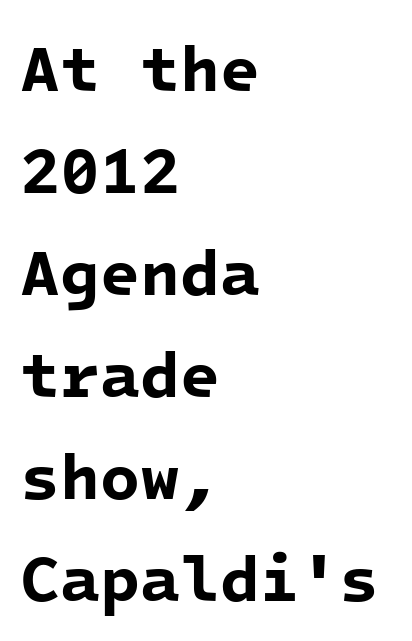
The font is running at its bold setting. All the whitespace from short lines collects on the right. Anything drawn beneath the words? Only blank space. Classification — sans serif.
